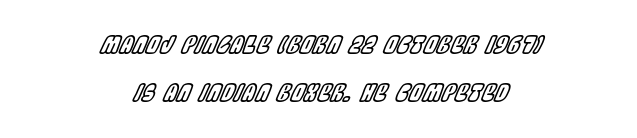
The image shows 24 px text type, italic (leaning right); set centered, loose line spacing (2.01x), normal letter spacing, not underlined.
